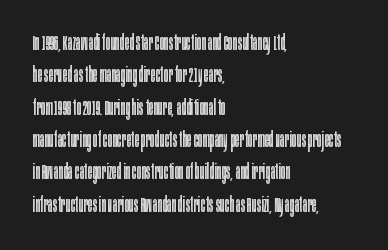
Q: Is the text bold? A: No.
Q: Is the text italic (slanted)? A: No, it is upright.
Q: Is the text underlined? A: No.
Q: How is the paragraph aligned? A: Left-aligned.
Q: Is the spacing between letters normal or unusually wide? A: Normal.
Q: Is the spacing between lines tight, normal or loose? A: Normal.
